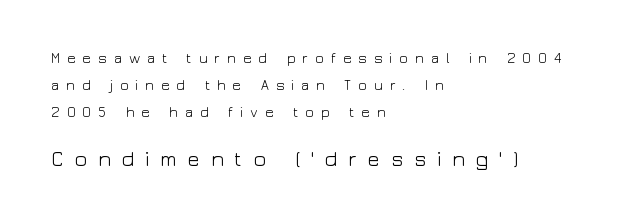
{"italic": "no", "bold": "no", "underline": "no", "align": "left", "line_spacing": "loose", "line_spacing_ratio": 1.92, "letter_spacing": "wide", "letter_spacing_em": 0.49, "larger_block": "second", "size_ratio": 1.5, "glyph_px": 21}
